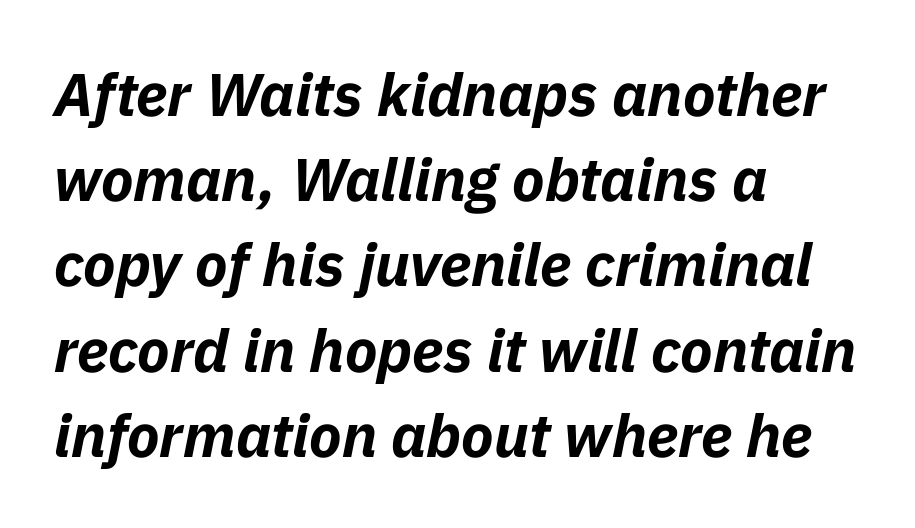
{"italic": "yes", "lean": "right", "slant_degrees": 11, "bold": "yes", "weight": "bold", "width": "normal", "stroke_contrast": "low", "x_height": "medium", "monospaced": "no", "underline": "no", "align": "left", "line_spacing": "normal", "line_spacing_ratio": 1.42, "letter_spacing": "normal", "letter_spacing_em": 0.0, "glyph_px": 60}
